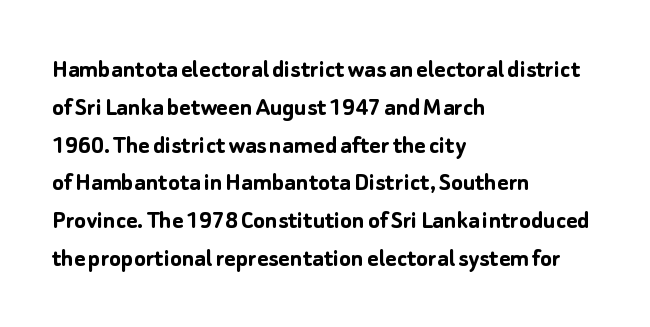
The image shows 27 px bold type, upright; set left-aligned, normal line spacing (1.4x), normal letter spacing, not underlined.
